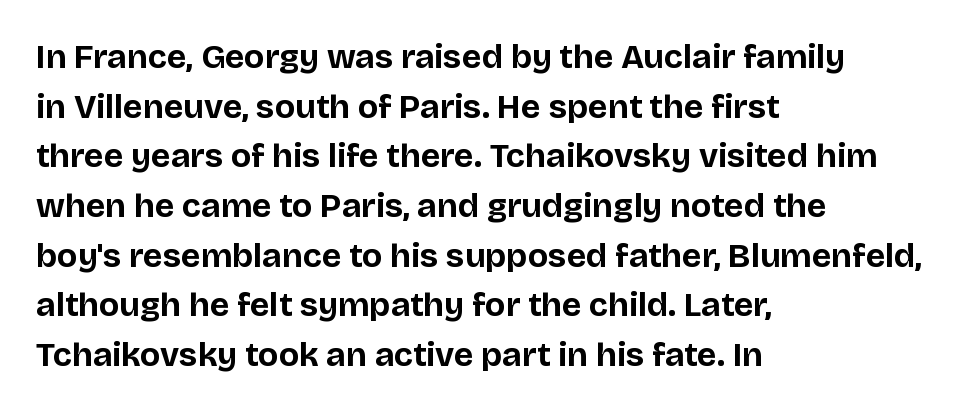
Q: Is the text bold? A: Yes.
Q: Is the text italic (slanted)? A: No, it is upright.
Q: Is the typeface a serif or a sans-serif typeface? A: Sans-serif.
Q: Is the text underlined? A: No.
Q: How is the paragraph aligned? A: Left-aligned.
Q: Is the spacing between letters normal or unusually wide? A: Normal.
Q: Is the spacing between lines tight, normal or loose? A: Normal.
Q: Width (condensed, normal, or wide)? A: Normal.
Q: Stroke contrast? A: Low.
Q: x-height? A: Large.
Q: Monospaced? A: No.
